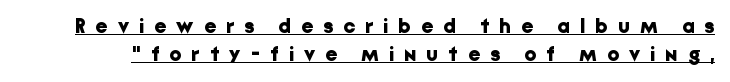
The specimen includes a rule beneath the text block's lines. A normal amount of white space separates one row of letters from the next. You could only call the tracking loose — the letters float apart. Bold? Absolutely — the strokes are thick and heavy.
